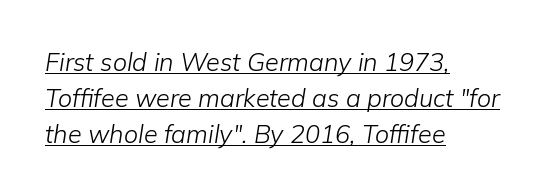
Compared with ordinary roman type, these characters are visibly tilted. Nothing unusual about the tracking: characters are spaced as the font intends. Every word sits above its own underline. Normally led — the rows are evenly, conventionally spaced. Reading down the block, your eye returns to a fixed left position each line. The weight tops out at a normal text grade.
